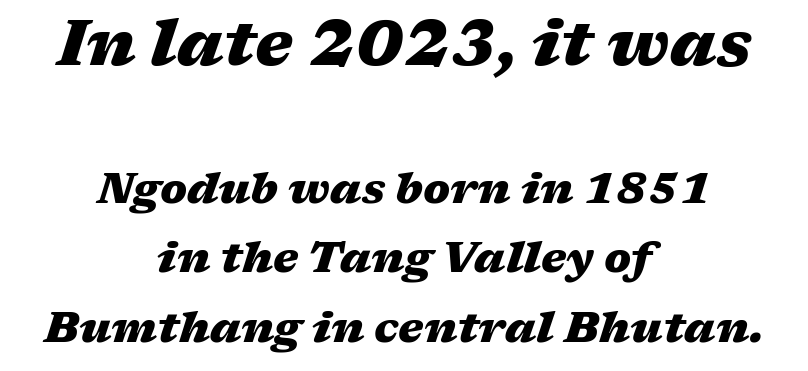
The image shows 64 px heavy, wide type, italic (leaning right); set centered, normal line spacing (1.61x), normal letter spacing, not underlined; the first (top) block is 1.49x larger; medium stroke contrast and a medium x-height.
